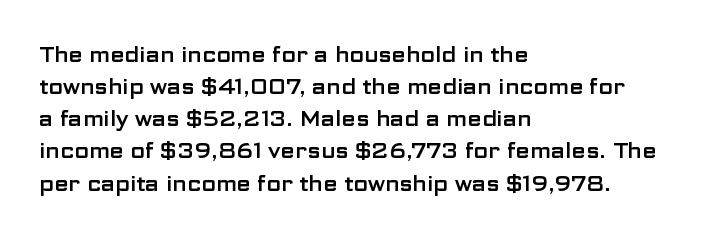
{"italic": "no", "underline": "no", "align": "left", "line_spacing": "normal", "line_spacing_ratio": 1.53, "letter_spacing": "normal", "letter_spacing_em": 0.0, "glyph_px": 21}
